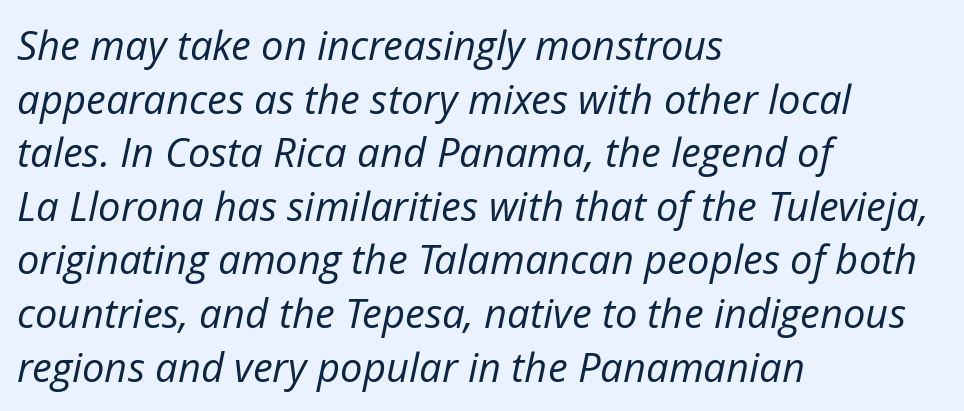
{"italic": "yes", "lean": "right", "slant_degrees": 12, "bold": "no", "weight": "regular", "width": "normal", "stroke_contrast": "low", "x_height": "medium", "monospaced": "no", "underline": "no", "align": "left", "line_spacing": "normal", "line_spacing_ratio": 1.34, "letter_spacing": "normal", "letter_spacing_em": 0.0, "glyph_px": 40}
